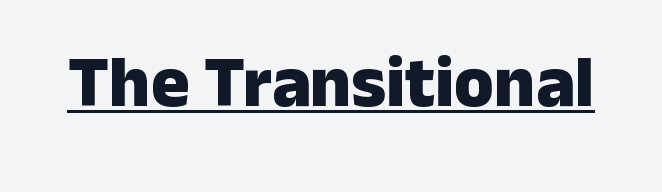
Q: Is the text bold? A: Yes.
Q: Is the text italic (slanted)? A: No, it is upright.
Q: Is the typeface a serif or a sans-serif typeface? A: Sans-serif.
Q: Is the text underlined? A: Yes.
Q: Is the spacing between letters normal or unusually wide? A: Normal.
Q: Width (condensed, normal, or wide)? A: Normal.
Q: Stroke contrast? A: Low.
Q: x-height? A: Medium.
Q: Monospaced? A: No.
